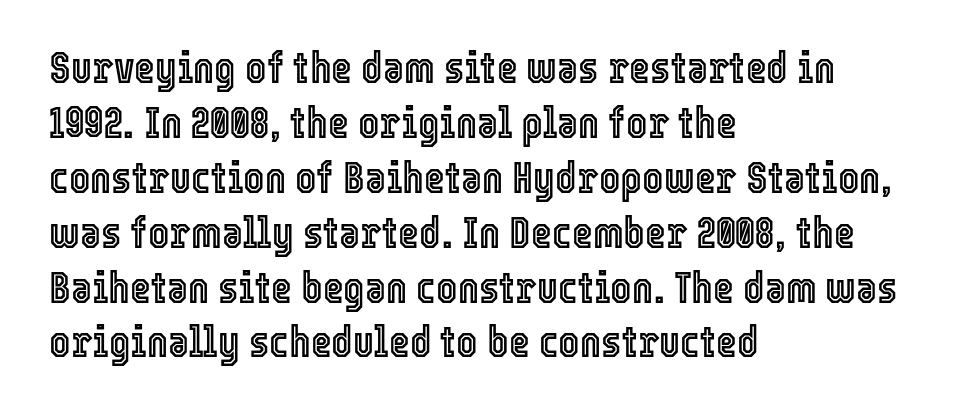
Q: Is the text italic (slanted)? A: No, it is upright.
Q: Is the text underlined? A: No.
Q: How is the paragraph aligned? A: Left-aligned.
Q: Is the spacing between letters normal or unusually wide? A: Normal.
Q: Width (condensed, normal, or wide)? A: Condensed.
Q: x-height? A: Medium.
Q: Monospaced? A: No.
